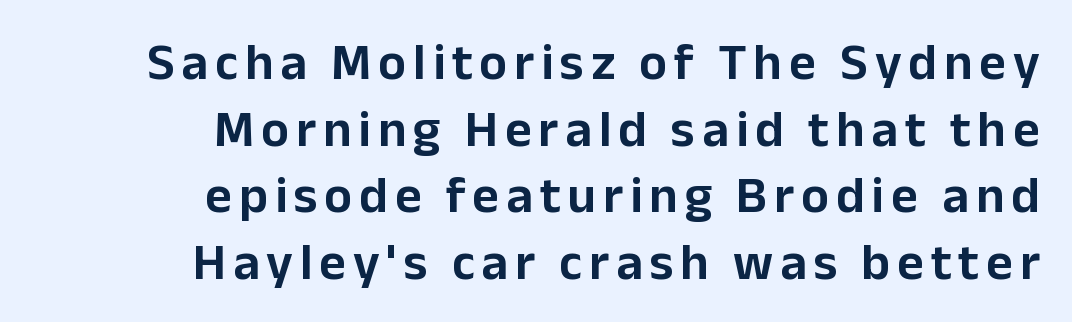
{"serif": "no", "italic": "no", "width": "normal", "stroke_contrast": "low", "x_height": "medium", "monospaced": "no", "underline": "no", "align": "right", "line_spacing": "normal", "line_spacing_ratio": 1.28, "glyph_px": 52}
